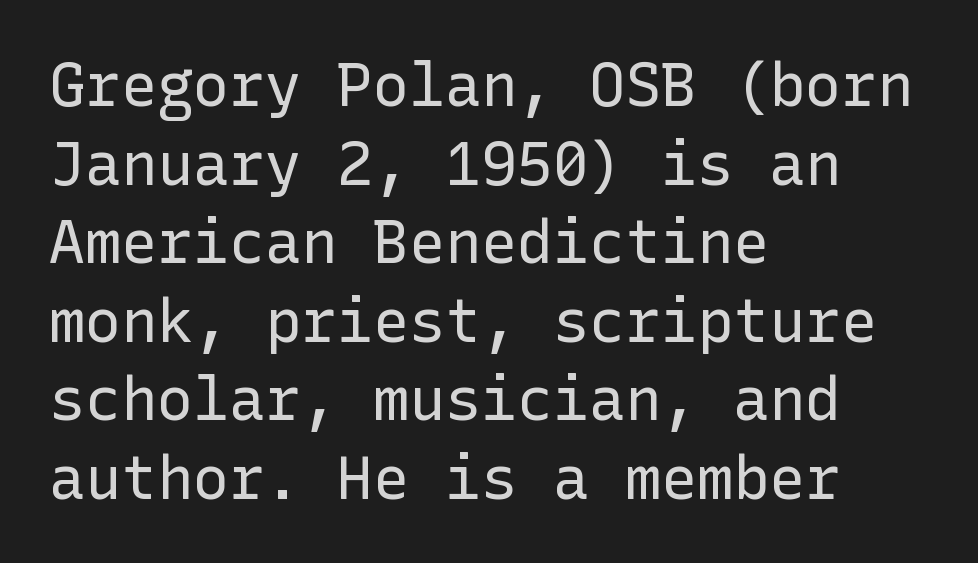
Q: Is the text bold? A: No.
Q: Is the text italic (slanted)? A: No, it is upright.
Q: Is the typeface a serif or a sans-serif typeface? A: Sans-serif.
Q: Is the text underlined? A: No.
Q: How is the paragraph aligned? A: Left-aligned.
Q: Is the spacing between letters normal or unusually wide? A: Normal.
Q: Is the spacing between lines tight, normal or loose? A: Normal.
Q: Width (condensed, normal, or wide)? A: Normal.
Q: Stroke contrast? A: Low.
Q: x-height? A: Medium.
